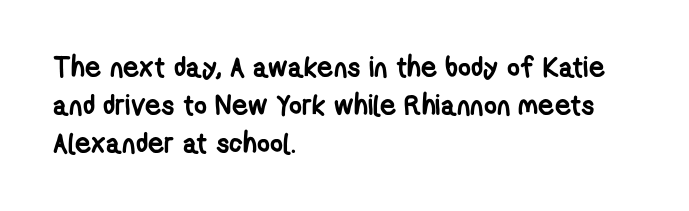
The image shows 28 px semibold, condensed sans-serif type; set left-aligned, normal line spacing (1.35x), normal letter spacing, not underlined; low stroke contrast and a medium x-height.
